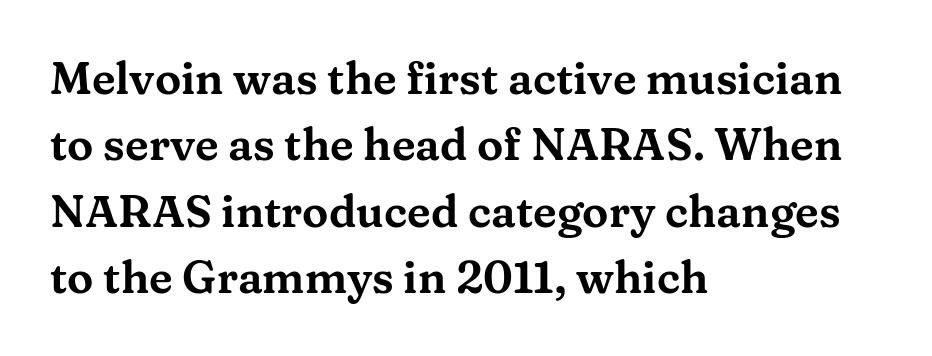
Q: Is the text italic (slanted)? A: No, it is upright.
Q: Is the typeface a serif or a sans-serif typeface? A: Serif.
Q: Is the text underlined? A: No.
Q: How is the paragraph aligned? A: Left-aligned.
Q: Is the spacing between letters normal or unusually wide? A: Normal.
Q: Is the spacing between lines tight, normal or loose? A: Normal.
Q: Width (condensed, normal, or wide)? A: Wide.
Q: Stroke contrast? A: Medium.
Q: x-height? A: Medium.
Q: Monospaced? A: No.
